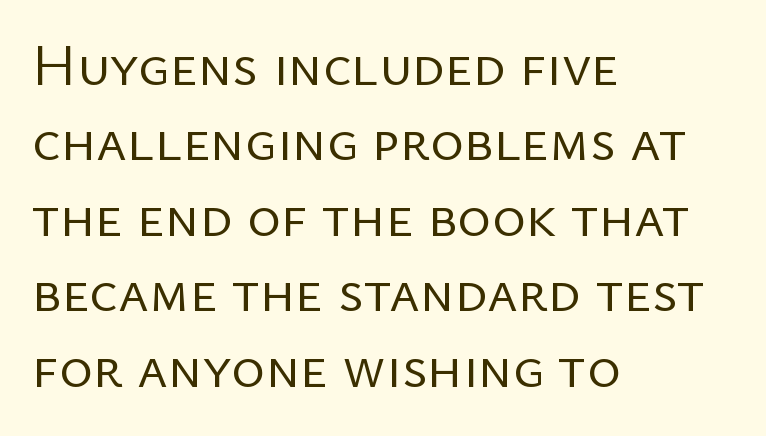
The image shows 58 px regular-weight sans-serif type, upright; set left-aligned, normal line spacing (1.3x), normal letter spacing, not underlined; low stroke contrast and a medium x-height.
